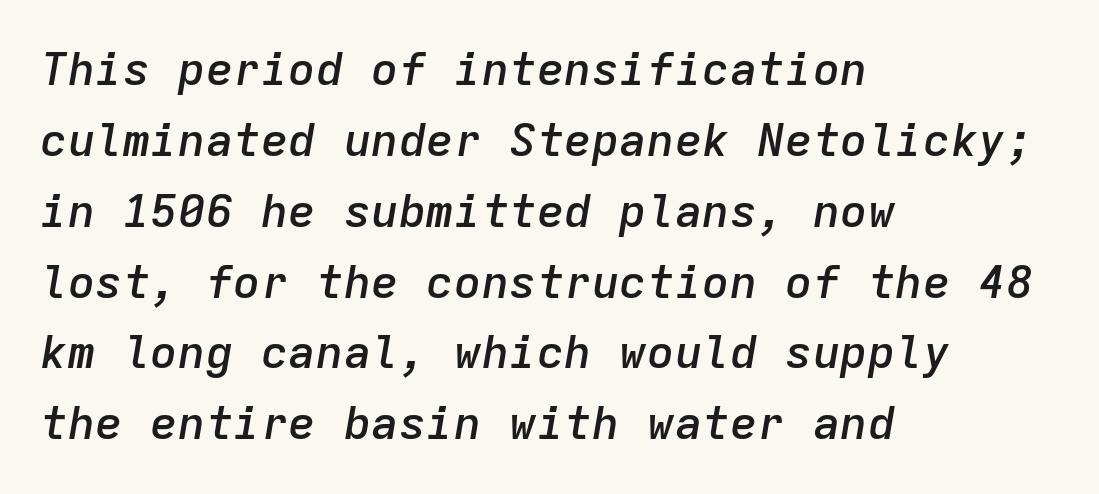
{"italic": "yes", "lean": "right", "slant_degrees": 9, "bold": "semi", "weight": "semibold", "width": "normal", "stroke_contrast": "low", "x_height": "medium", "monospaced": "yes", "underline": "no", "align": "left", "line_spacing": "normal", "line_spacing_ratio": 1.54, "letter_spacing": "normal", "letter_spacing_em": 0.0, "glyph_px": 46}
